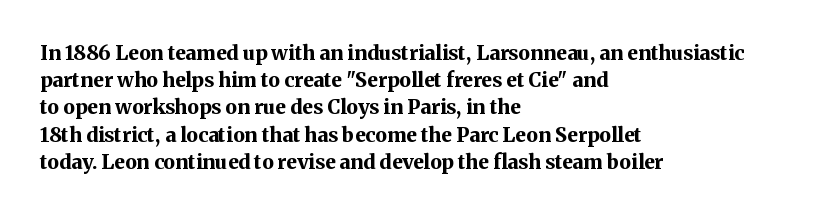
Q: Is the text bold? A: Yes.
Q: Is the text italic (slanted)? A: No, it is upright.
Q: Is the text underlined? A: No.
Q: How is the paragraph aligned? A: Left-aligned.
Q: Is the spacing between letters normal or unusually wide? A: Normal.
Q: Is the spacing between lines tight, normal or loose? A: Normal.
